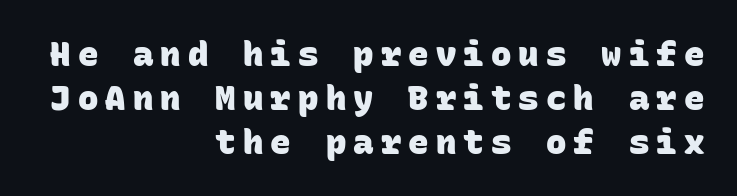
Q: Is the text bold? A: Yes.
Q: Is the typeface a serif or a sans-serif typeface? A: Sans-serif.
Q: Is the text underlined? A: No.
Q: How is the paragraph aligned? A: Right-aligned.
Q: Is the spacing between letters normal or unusually wide? A: Unusually wide.
Q: Is the spacing between lines tight, normal or loose? A: Normal.
Q: Width (condensed, normal, or wide)? A: Normal.
Q: Stroke contrast? A: Low.
Q: x-height? A: Large.
Q: Monospaced? A: Yes.
